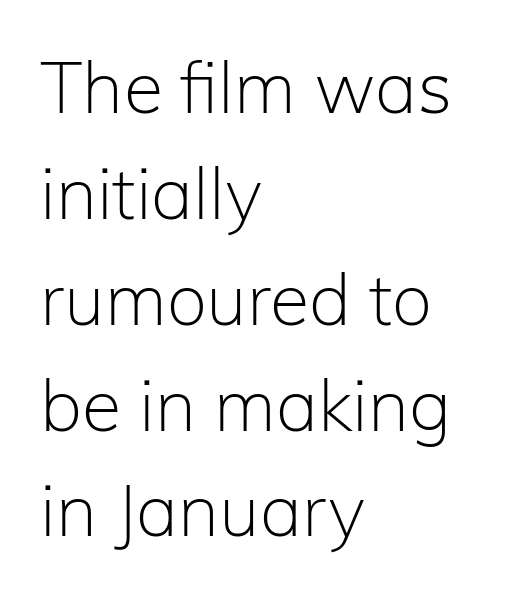
{"serif": "no", "italic": "no", "bold": "no", "weight": "light", "width": "normal", "stroke_contrast": "low", "x_height": "medium", "monospaced": "no", "underline": "no", "align": "left", "line_spacing": "normal", "line_spacing_ratio": 1.47, "letter_spacing": "normal", "letter_spacing_em": 0.0, "glyph_px": 72}
